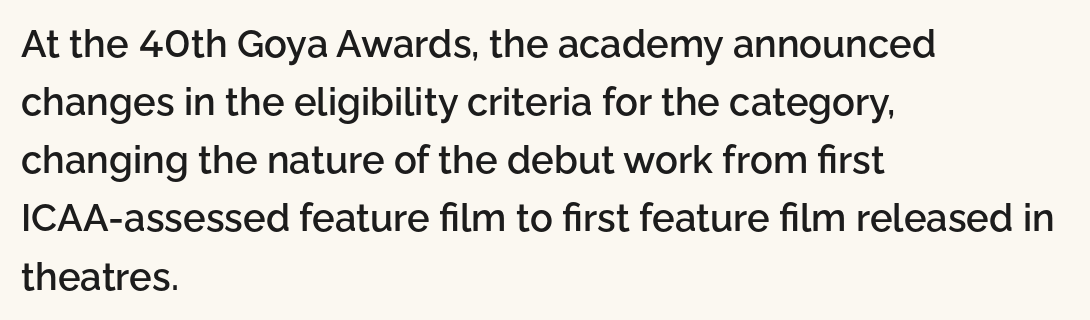
{"serif": "no", "italic": "no", "bold": "semi", "weight": "semibold", "width": "normal", "stroke_contrast": "low", "x_height": "medium", "monospaced": "no", "underline": "no", "align": "left", "line_spacing": "normal", "line_spacing_ratio": 1.53, "letter_spacing": "normal", "letter_spacing_em": 0.0, "glyph_px": 38}
